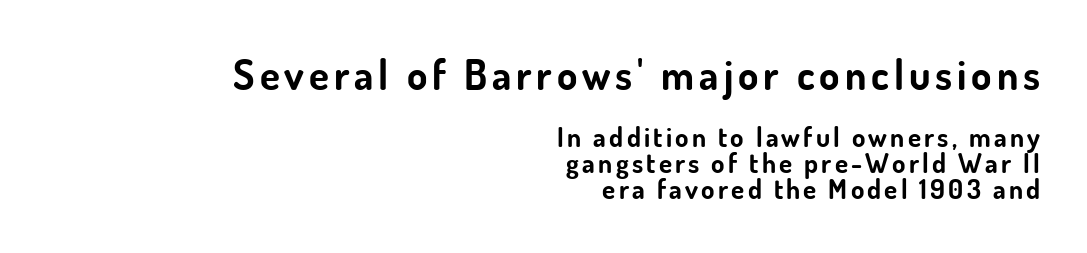
Q: Is the text bold? A: Yes.
Q: Is the text italic (slanted)? A: No, it is upright.
Q: Is the typeface a serif or a sans-serif typeface? A: Sans-serif.
Q: Is the text underlined? A: No.
Q: How is the paragraph aligned? A: Right-aligned.
Q: Is the spacing between lines tight, normal or loose? A: Tight.
Q: Which block of text is set in a larger size, the first (top) or the second (bottom)? A: The first (top) one.
Q: Width (condensed, normal, or wide)? A: Normal.
Q: Stroke contrast? A: Low.
Q: x-height? A: Small.
Q: Monospaced? A: No.
